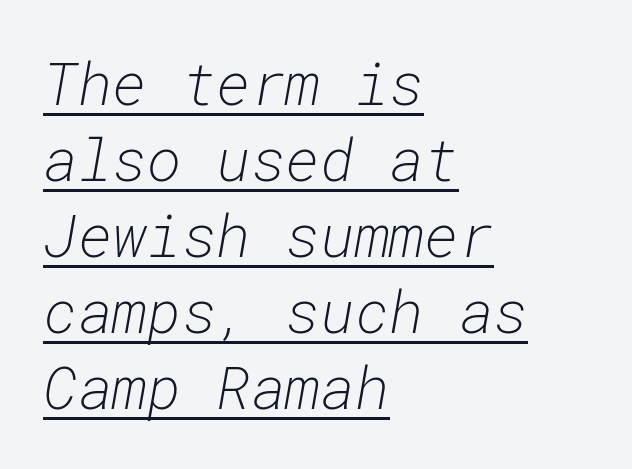
Q: Is the text bold? A: No.
Q: Is the text italic (slanted)? A: Yes, it leans right by about 10 degrees.
Q: Is the text underlined? A: Yes.
Q: How is the paragraph aligned? A: Left-aligned.
Q: Is the spacing between letters normal or unusually wide? A: Normal.
Q: Is the spacing between lines tight, normal or loose? A: Normal.
Q: Width (condensed, normal, or wide)? A: Normal.
Q: Stroke contrast? A: Low.
Q: x-height? A: Medium.
Q: Monospaced? A: Yes.
